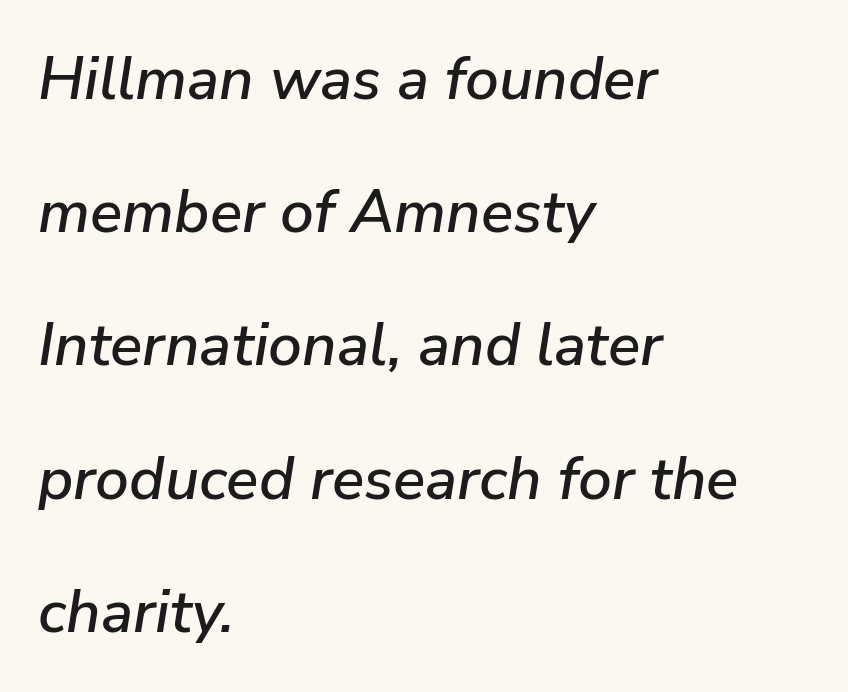
Looks like regular typesetting: each glyph gets only the width it needs. This sample uses an oblique cut, with every glyph tilted off the vertical. The type is set solid horizontally, with unmodified tracking. Each line starts at the same left margin while the right side varies.
